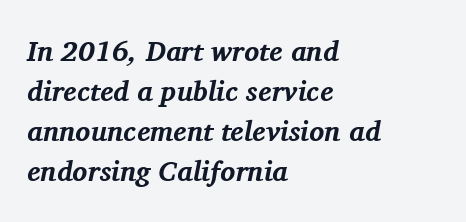
{"serif": "yes", "italic": "yes", "lean": "right", "slant_degrees": 11, "bold": "yes", "weight": "bold", "width": "normal", "stroke_contrast": "medium", "x_height": "medium", "monospaced": "no", "underline": "no", "align": "left", "line_spacing": "normal", "line_spacing_ratio": 1.43, "letter_spacing": "normal", "letter_spacing_em": 0.0, "glyph_px": 28}
